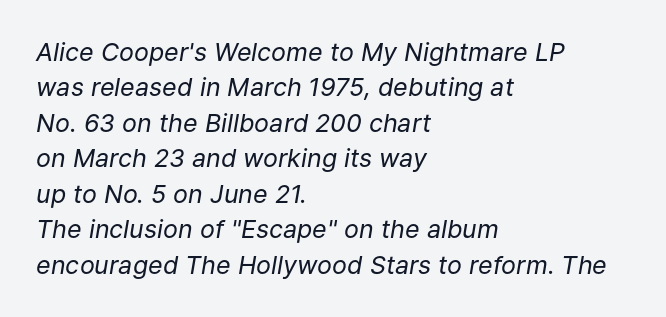
The image shows 25 px text type, italic (leaning right); set left-aligned, normal line spacing (1.42x), normal letter spacing, not underlined.
